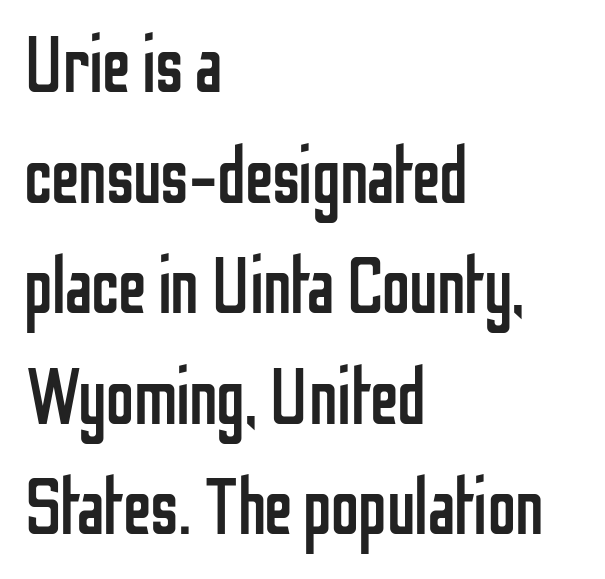
The image shows 79 px regular-weight, condensed sans-serif type, upright; set left-aligned, normal line spacing (1.4x), normal letter spacing, not underlined; low stroke contrast and a medium x-height.
